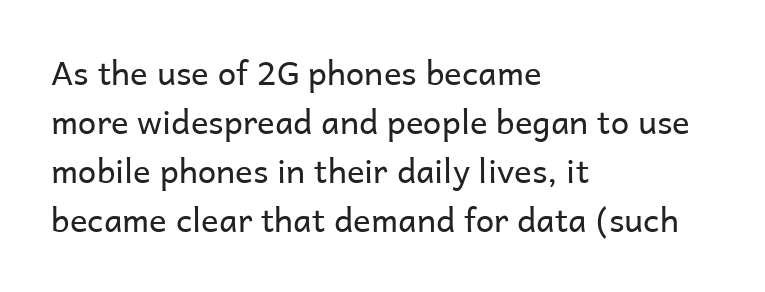
Observe the absence of serifs on each vertical stroke in this sample. Think of a printed novel: that variable character pitch is what you see here. The lines are quadded left. Here the glyphs are tracked normally, forming tight word shapes. Caption: face not bold, strokes unweighted.
